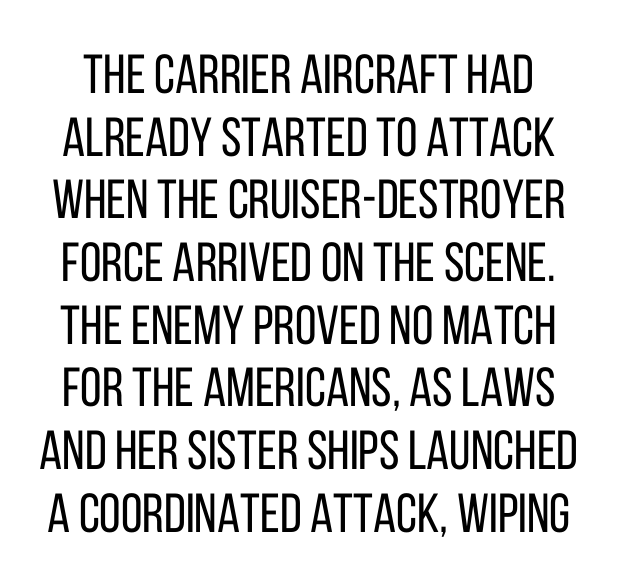
Think of a printed novel: that variable character pitch is what you see here. Examine the stroke ends and you'll find no serifs. Vertical stems look standard width or narrower in stroke. The rendering uses a small line-height, squeezing the rows. In terms of posture, this sample is upright. The space beneath each line is pristine and unruled.
